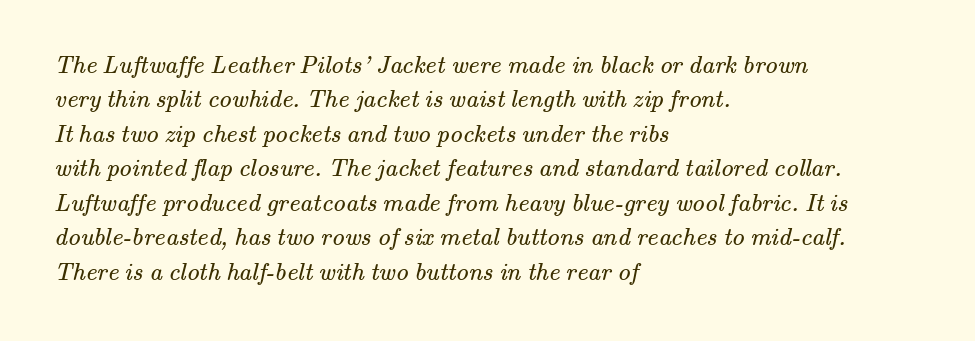
{"bold": "no", "underline": "no", "align": "left", "line_spacing": "normal", "line_spacing_ratio": 1.38, "letter_spacing": "normal", "letter_spacing_em": 0.0, "glyph_px": 25}
